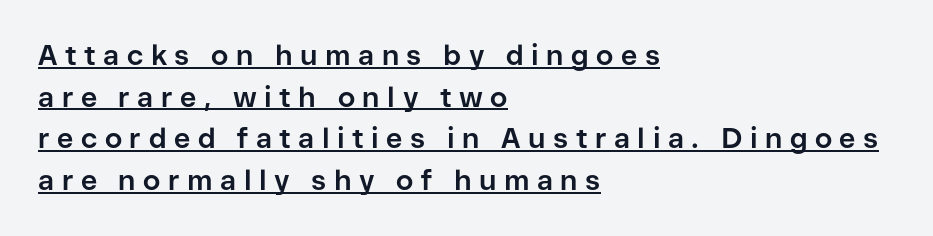
The image shows 28 px bold sans-serif type, upright; set left-aligned, normal line spacing (1.49x), unusually wide letter spacing (+0.27 em), underlined; low stroke contrast and a medium x-height.
